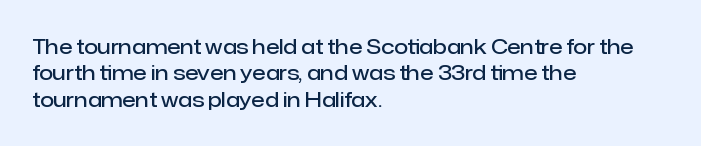
Beneath every word, the page is bare. Upright lettering throughout. Teacher's note: observe the even left margin — that is flush-left alignment. Caption: standard tracking, unaltered. A fair bit of extra ink — the face is semibold, not bold.
